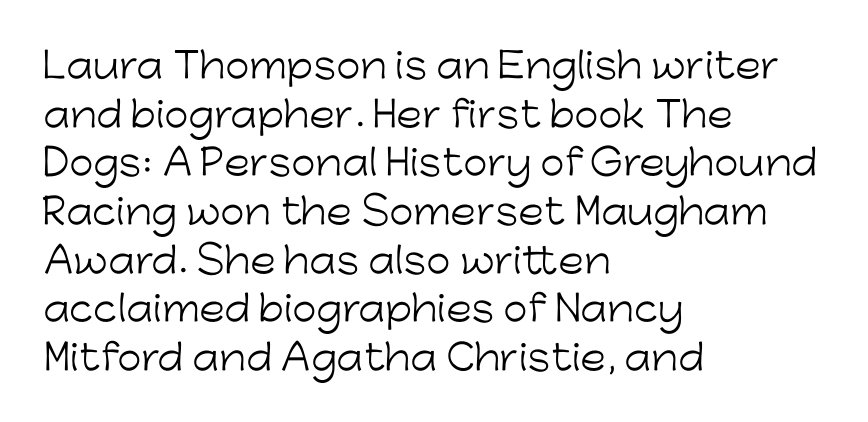
Underlining? Definitely not there. Does the type have serifs? No, each stem ends abruptly. The letters stand upright; this is a roman face. The letters advance in unequal steps, a hallmark of proportional type. The line texture is even and compact thanks to regular tracking. Is the stroke heavy? The answer is a plain regular-or-lighter.
